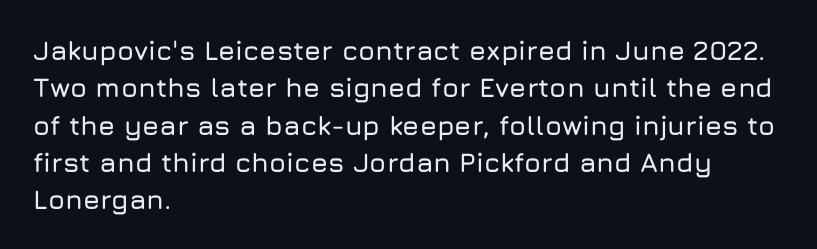
{"italic": "no", "underline": "no", "align": "left", "line_spacing": "normal", "line_spacing_ratio": 1.38, "letter_spacing": "normal", "letter_spacing_em": 0.0, "glyph_px": 27}
